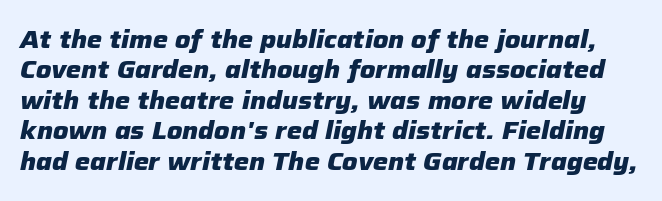
{"italic": "yes", "lean": "right", "slant_degrees": 12, "bold": "yes", "underline": "no", "line_spacing": "normal", "line_spacing_ratio": 1.27, "letter_spacing": "normal", "letter_spacing_em": 0.0, "glyph_px": 24}
